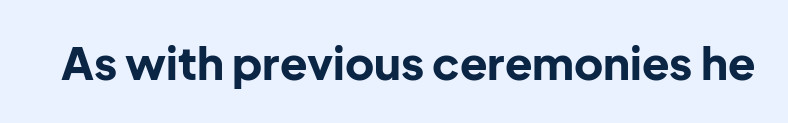
{"serif": "no", "italic": "no", "bold": "yes", "weight": "bold", "width": "normal", "stroke_contrast": "low", "x_height": "medium", "monospaced": "no", "underline": "no", "letter_spacing": "normal", "letter_spacing_em": 0.0, "glyph_px": 45}
